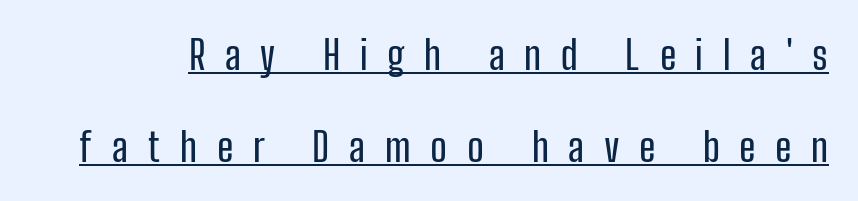
You could only call the tracking loose — the letters float apart. This is sans-serif lettering, the kind often seen on screens and signage. Summary of vertical rhythm: relaxed, with wide interline spacing. The lettering stays uniformly vertical, giving the passage a roman look. The passage shown is typed in a proportional face where columns would drift. Compared with undecorated copy, this sample adds a rule below the words.
